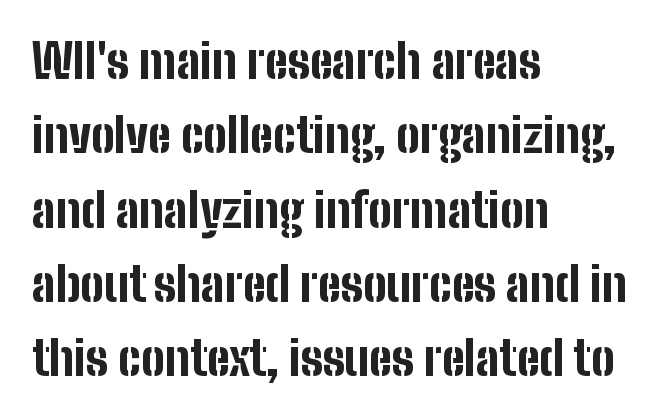
{"serif": "no", "italic": "no", "bold": "yes", "weight": "bold", "width": "condensed", "stroke_contrast": "low", "x_height": "medium", "monospaced": "no", "underline": "no", "align": "left", "line_spacing": "normal", "line_spacing_ratio": 1.58, "letter_spacing": "normal", "letter_spacing_em": 0.0, "glyph_px": 47}
